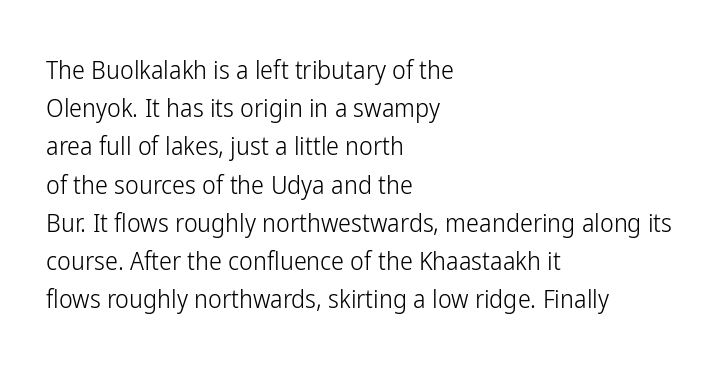
Q: Is the text bold? A: No.
Q: Is the text italic (slanted)? A: No, it is upright.
Q: Is the text underlined? A: No.
Q: How is the paragraph aligned? A: Left-aligned.
Q: Is the spacing between letters normal or unusually wide? A: Normal.
Q: Is the spacing between lines tight, normal or loose? A: Normal.
